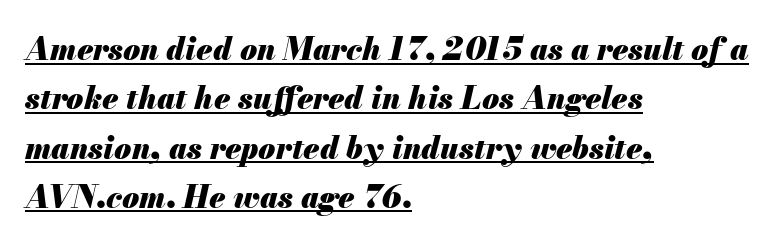
Character widths vary here, with narrow letters taking less room than wide ones. This sample carries an underscore along the baseline area. The passage shown has conventional tracking throughout. Heavy, bold letterforms.
